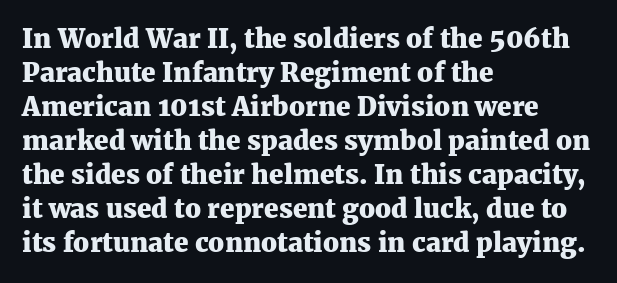
Typeset ragged right — the left edge is the straight one. Words float on clear page, feet unadorned. Vertically, the passage feels balanced, rows spaced as you'd expect. This sample uses plain, unmodified letter spacing. Summary of weight: heavy, a full bold. Characters remain perfectly vertical along every line.
